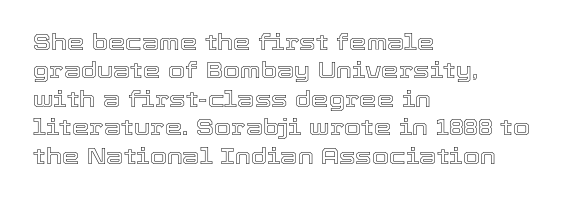
Q: Is the text italic (slanted)? A: No, it is upright.
Q: Is the text underlined? A: No.
Q: How is the paragraph aligned? A: Left-aligned.
Q: Is the spacing between letters normal or unusually wide? A: Normal.
Q: Is the spacing between lines tight, normal or loose? A: Normal.
